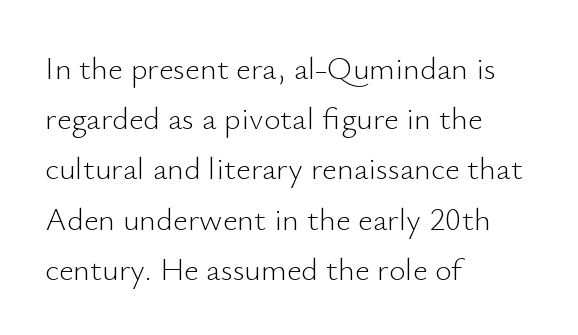
{"serif": "no", "italic": "no", "bold": "no", "weight": "light", "width": "normal", "stroke_contrast": "low", "x_height": "small", "monospaced": "no", "underline": "no", "align": "left", "line_spacing": "normal", "line_spacing_ratio": 1.57, "letter_spacing": "normal", "letter_spacing_em": 0.0, "glyph_px": 32}
